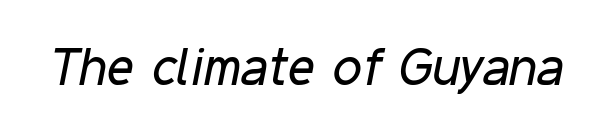
The gap between lines stays unmarked. Notice how the stems are inclined rather than vertical — that's the hallmark of italics. Character widths vary here, with narrow letters taking less room than wide ones. The type is set solid horizontally, with unmodified tracking.
